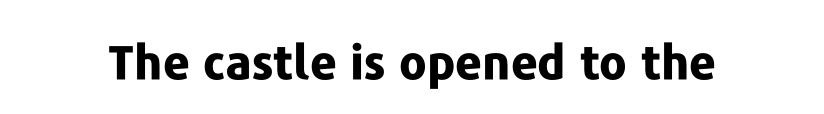
The letters advance in unequal steps, a hallmark of proportional type. The line texture is even and compact thanks to regular tracking. Look at the stroke-to-counter ratio: heavy, a bold. Classification — sans serif.
